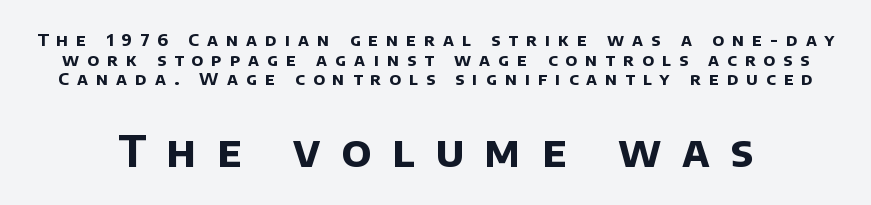
The rendering uses natural spacing where letterforms have individual widths. Look at the glyph heights: the lower group is clearly the bigger setting. Chunky letters — that's bold for sure. The specimen omits any rule beneath the text block's lines. A sans-serif font was chosen for this passage. The gaps between neighbouring characters are conspicuously large.
